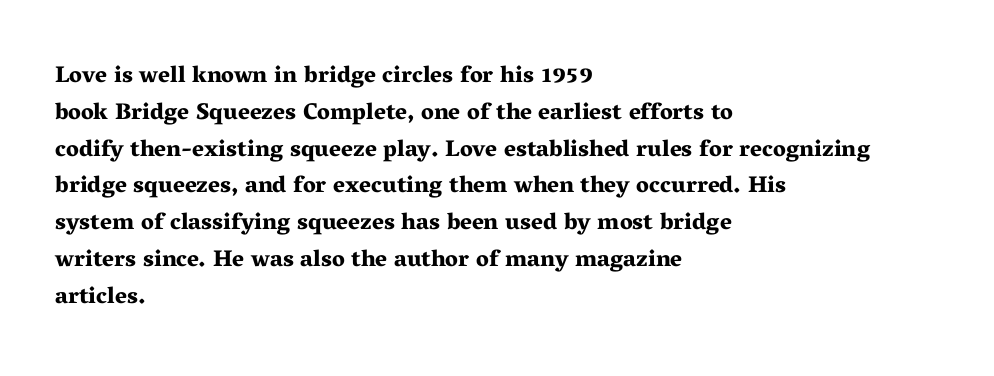
{"italic": "no", "bold": "yes", "underline": "no", "align": "left", "line_spacing": "normal", "line_spacing_ratio": 1.6, "letter_spacing": "normal", "letter_spacing_em": 0.0, "glyph_px": 23}
